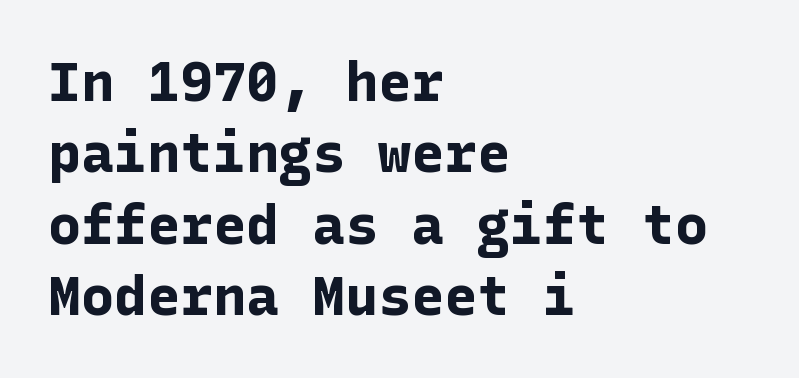
{"serif": "no", "italic": "no", "bold": "yes", "weight": "bold", "width": "normal", "stroke_contrast": "low", "x_height": "medium", "underline": "no", "align": "left", "line_spacing": "normal", "line_spacing_ratio": 1.3, "letter_spacing": "normal", "letter_spacing_em": 0.0, "glyph_px": 55}
